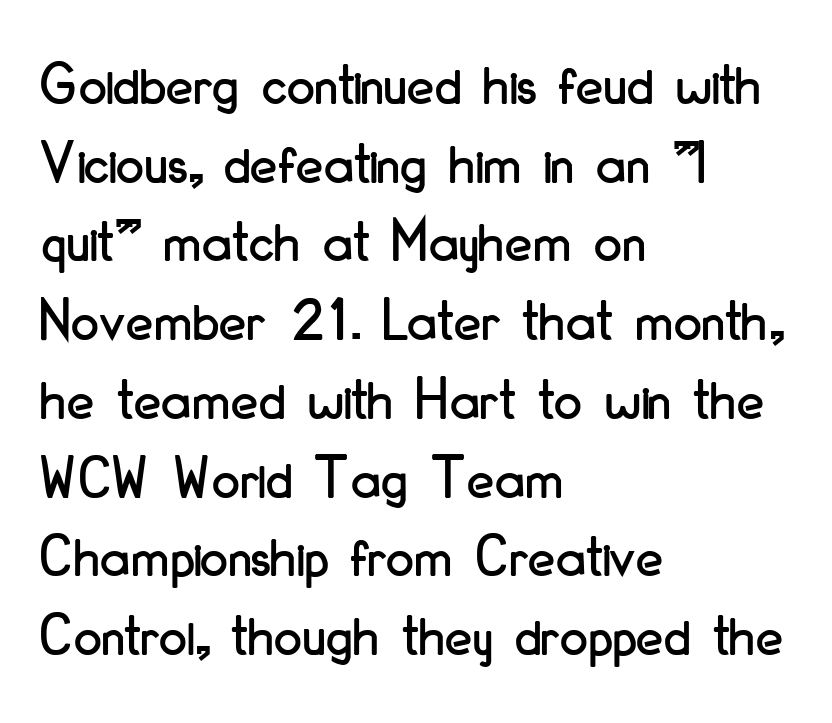
Q: Is the text italic (slanted)? A: No, it is upright.
Q: Is the typeface a serif or a sans-serif typeface? A: Sans-serif.
Q: Is the text underlined? A: No.
Q: How is the paragraph aligned? A: Left-aligned.
Q: Is the spacing between letters normal or unusually wide? A: Normal.
Q: Is the spacing between lines tight, normal or loose? A: Normal.
Q: Width (condensed, normal, or wide)? A: Condensed.
Q: Stroke contrast? A: Low.
Q: x-height? A: Small.
Q: Monospaced? A: No.
